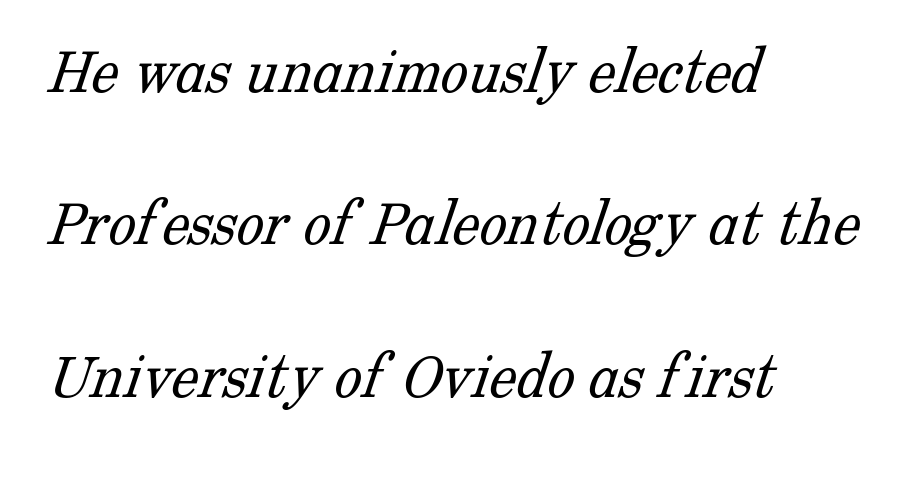
Q: Is the text bold? A: No.
Q: Is the typeface a serif or a sans-serif typeface? A: Serif.
Q: Is the text underlined? A: No.
Q: How is the paragraph aligned? A: Left-aligned.
Q: Is the spacing between letters normal or unusually wide? A: Normal.
Q: Is the spacing between lines tight, normal or loose? A: Loose.
Q: Width (condensed, normal, or wide)? A: Normal.
Q: Stroke contrast? A: Low.
Q: x-height? A: Medium.
Q: Monospaced? A: No.
